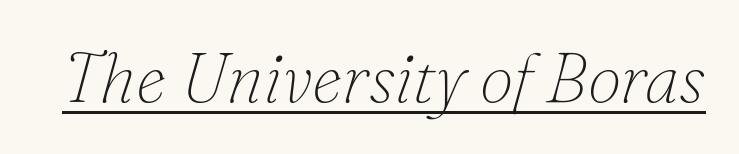
{"serif": "yes", "italic": "yes", "lean": "right", "slant_degrees": 16, "bold": "no", "weight": "thin", "width": "normal", "stroke_contrast": "low", "x_height": "small", "monospaced": "no", "underline": "yes", "letter_spacing": "normal", "letter_spacing_em": 0.0, "glyph_px": 69}
